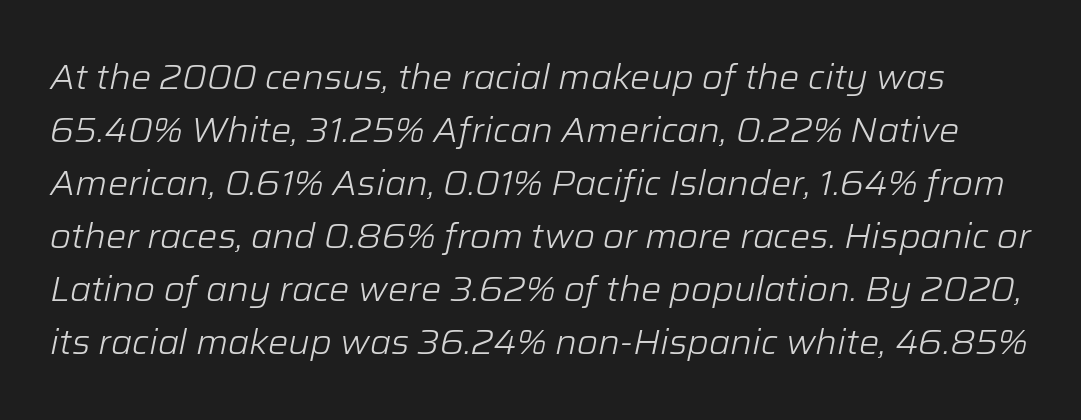
How would I describe the line gaps? Plain and ordinary. Is this a heavy cut? Hardly; it is regular or lighter. Underlining? Definitely not there. Varying glyph widths throughout — classic text-font behaviour.
